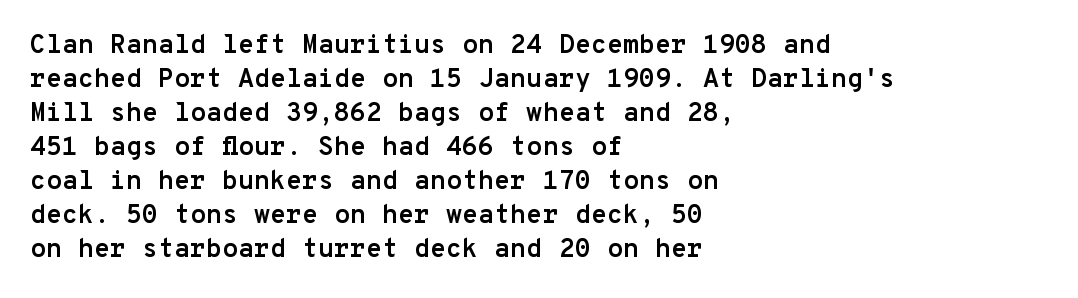
{"italic": "no", "bold": "yes", "underline": "no", "align": "left", "line_spacing": "normal", "line_spacing_ratio": 1.31, "letter_spacing": "normal", "letter_spacing_em": 0.0, "glyph_px": 26}
